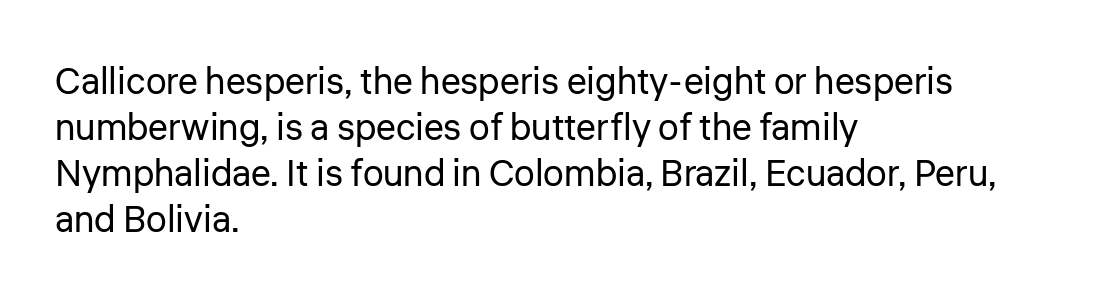
Q: Is the text bold? A: No.
Q: Is the text italic (slanted)? A: No, it is upright.
Q: Is the typeface a serif or a sans-serif typeface? A: Sans-serif.
Q: Is the text underlined? A: No.
Q: How is the paragraph aligned? A: Left-aligned.
Q: Is the spacing between letters normal or unusually wide? A: Normal.
Q: Width (condensed, normal, or wide)? A: Normal.
Q: Stroke contrast? A: Low.
Q: x-height? A: Medium.
Q: Monospaced? A: No.
